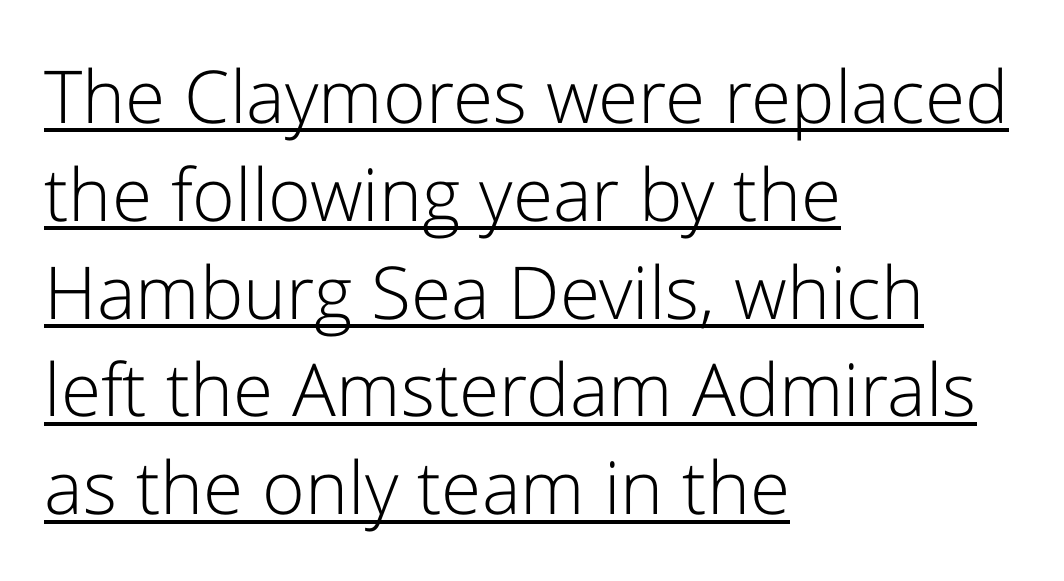
Q: Is the text bold? A: No.
Q: Is the text italic (slanted)? A: No, it is upright.
Q: Is the typeface a serif or a sans-serif typeface? A: Sans-serif.
Q: Is the text underlined? A: Yes.
Q: How is the paragraph aligned? A: Left-aligned.
Q: Is the spacing between letters normal or unusually wide? A: Normal.
Q: Is the spacing between lines tight, normal or loose? A: Normal.
Q: Width (condensed, normal, or wide)? A: Normal.
Q: Stroke contrast? A: Low.
Q: x-height? A: Medium.
Q: Monospaced? A: No.
